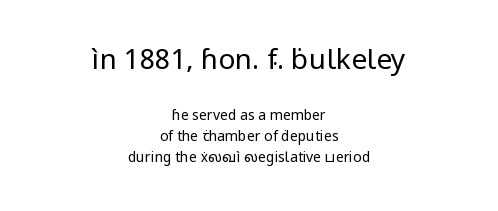
{"serif": "no", "italic": "no", "bold": "no", "weight": "regular", "width": "normal", "stroke_contrast": "low", "x_height": "medium", "monospaced": "no", "underline": "no", "align": "center", "line_spacing": "normal", "line_spacing_ratio": 1.49, "letter_spacing": "normal", "letter_spacing_em": 0.0, "larger_block": "first", "size_ratio": 2.0, "glyph_px": 28}
